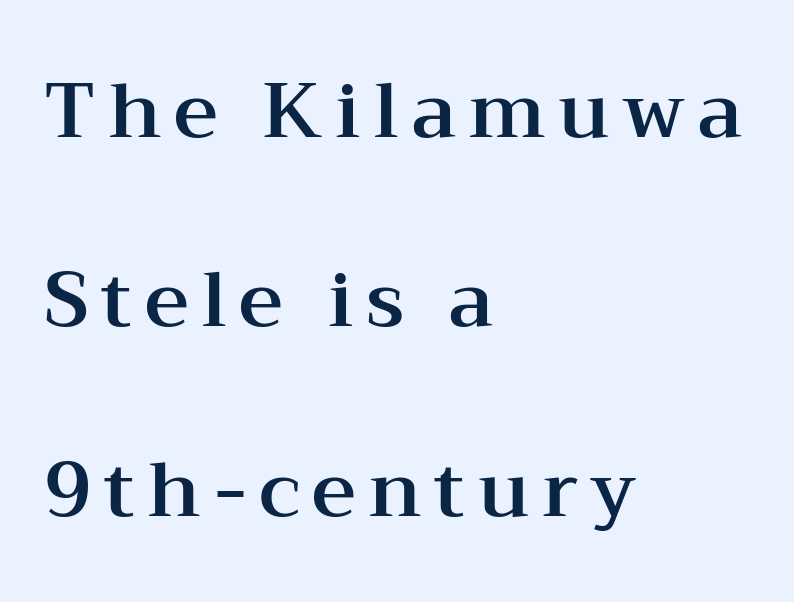
{"serif": "yes", "italic": "no", "width": "wide", "stroke_contrast": "medium", "x_height": "medium", "monospaced": "no", "underline": "no", "align": "left", "line_spacing": "loose", "line_spacing_ratio": 2.46, "glyph_px": 77}
